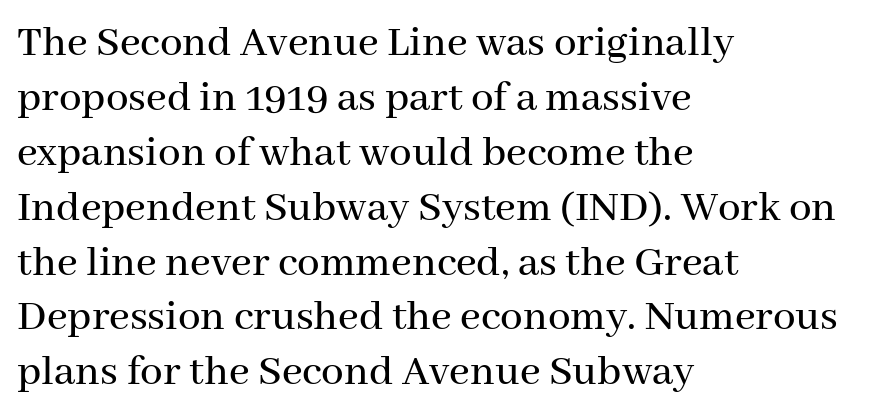
Q: Is the text italic (slanted)? A: No, it is upright.
Q: Is the typeface a serif or a sans-serif typeface? A: Serif.
Q: Is the text underlined? A: No.
Q: How is the paragraph aligned? A: Left-aligned.
Q: Is the spacing between letters normal or unusually wide? A: Normal.
Q: Width (condensed, normal, or wide)? A: Normal.
Q: Stroke contrast? A: Medium.
Q: x-height? A: Medium.
Q: Monospaced? A: No.
